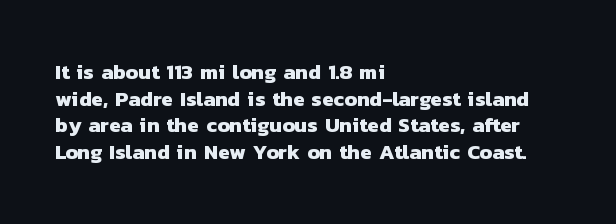
The image shows 21 px bold type; set left-aligned, normal line spacing (1.27x), normal letter spacing, not underlined.
